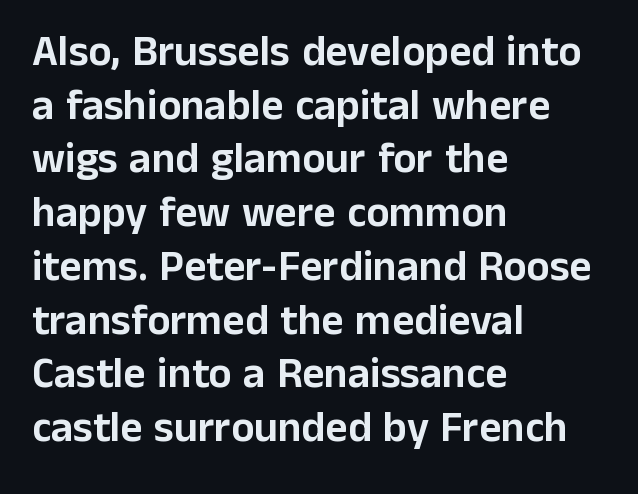
Q: Is the text italic (slanted)? A: No, it is upright.
Q: Is the typeface a serif or a sans-serif typeface? A: Sans-serif.
Q: Is the text underlined? A: No.
Q: How is the paragraph aligned? A: Left-aligned.
Q: Is the spacing between letters normal or unusually wide? A: Normal.
Q: Is the spacing between lines tight, normal or loose? A: Normal.
Q: Width (condensed, normal, or wide)? A: Normal.
Q: Stroke contrast? A: Low.
Q: x-height? A: Medium.
Q: Monospaced? A: No.
